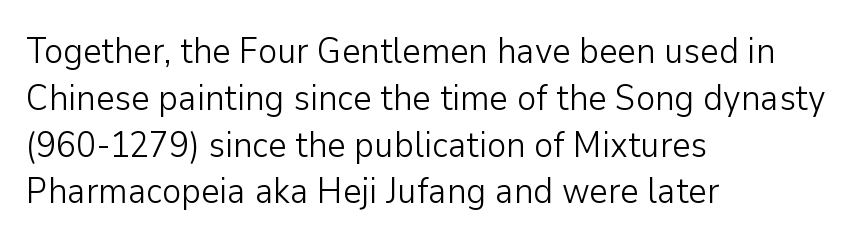
The line-height multiplier appears to be the usual default. The axis of the letterforms is exactly vertical. Honestly, there is no underline to notice here at all. The face used here is rendered with its standard letterfit.
